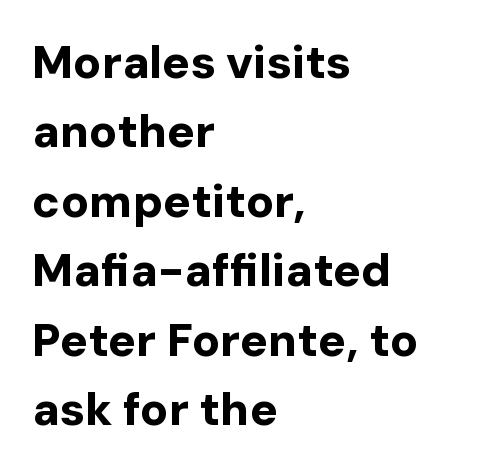
{"serif": "no", "italic": "no", "bold": "yes", "weight": "bold", "width": "normal", "stroke_contrast": "low", "x_height": "medium", "monospaced": "no", "underline": "no", "align": "left", "line_spacing": "normal", "line_spacing_ratio": 1.51, "letter_spacing": "normal", "letter_spacing_em": 0.0, "glyph_px": 46}
